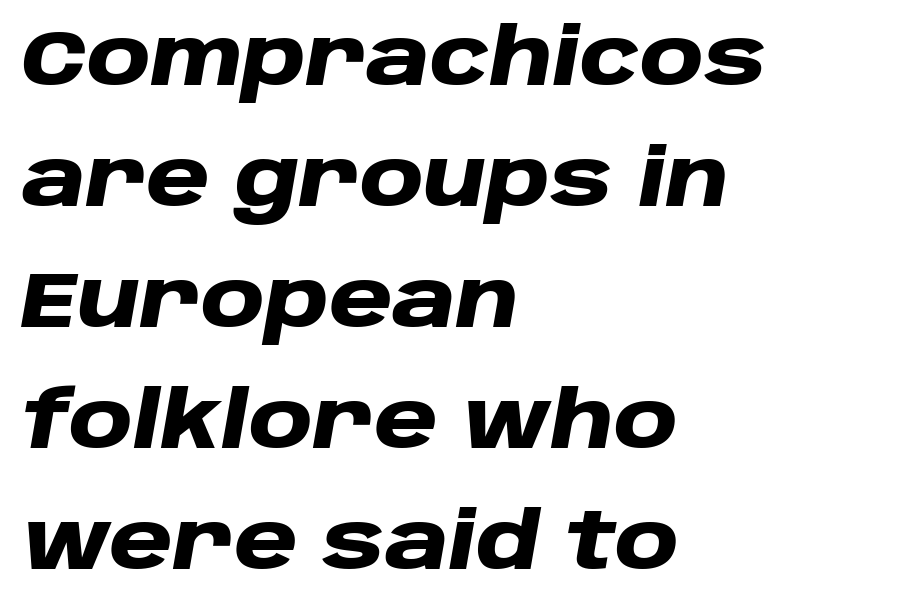
The image shows 78 px heavy, wide type, italic (leaning right); set left-aligned, normal line spacing (1.55x), normal letter spacing, not underlined; low stroke contrast and a large x-height.
